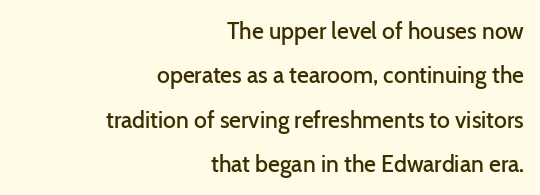
Bare-footed words on every line. A flush-right, rag-left setting is used for this passage. This sample uses an upright cut, with every glyph sitting square on the baseline. In terms of leading, this rendering errs on the spacious side. Strokes here are thickened, but only to semibold level. Each word holds together tightly as a unit, with standard inter-letter gaps.
